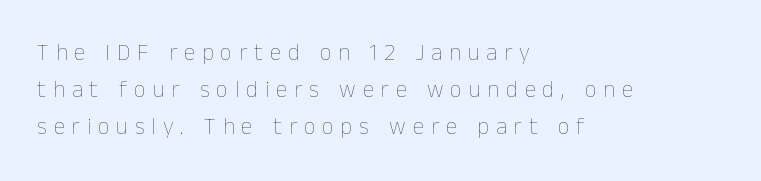
The image shows 23 px text type, upright; set left-aligned, normal line spacing (1.6x), unusually wide letter spacing (+0.3 em), not underlined.
